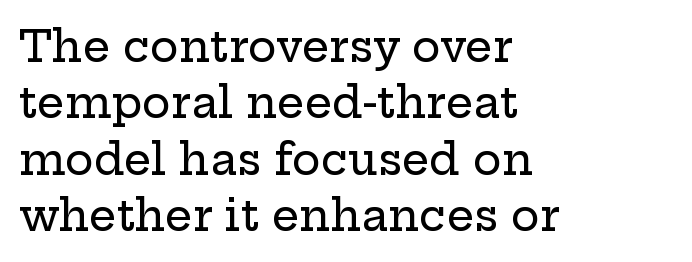
These lines were composed using upright roman letters. Which margin do the lines hug? The left one — the right edge is uneven. These lines sit exactly where default settings would place them. The gaps between neighbouring characters are ordinary and unremarkable. Little horizontal feet cap the strokes, marking this as serif type. Descenders are the only things crossing below the line.
